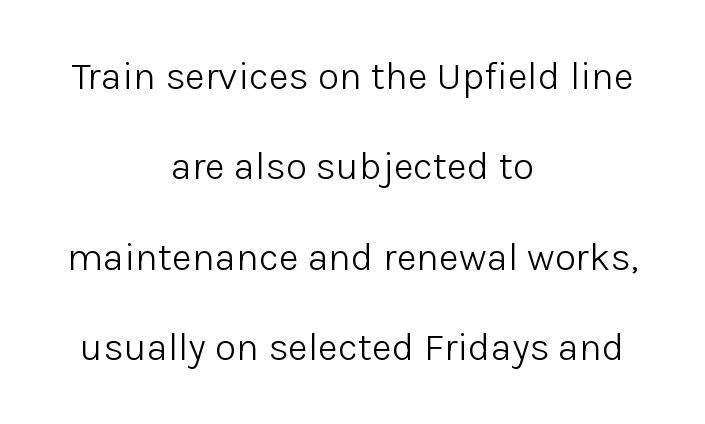
Is this a sans? Yes — the strokes have no serifs. The typography opts for an upright posture over an oblique one. The typesetter chose a symmetrical, centered arrangement here. No chunkiness to these letters — they're not bold.
